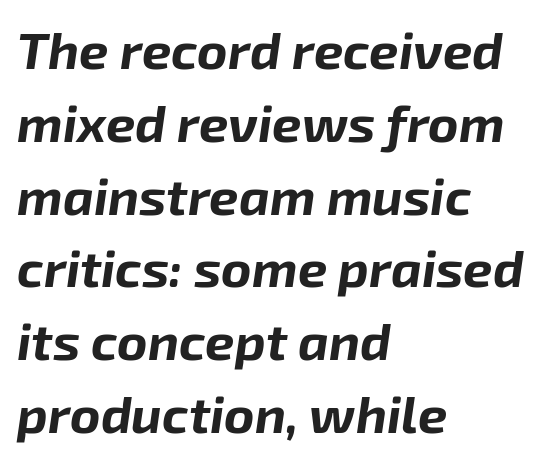
Q: Is the text bold? A: Yes.
Q: Is the text italic (slanted)? A: Yes, it leans right by about 8 degrees.
Q: Is the text underlined? A: No.
Q: How is the paragraph aligned? A: Left-aligned.
Q: Is the spacing between letters normal or unusually wide? A: Normal.
Q: Is the spacing between lines tight, normal or loose? A: Normal.
Q: Width (condensed, normal, or wide)? A: Normal.
Q: Stroke contrast? A: Low.
Q: x-height? A: Medium.
Q: Monospaced? A: No.
